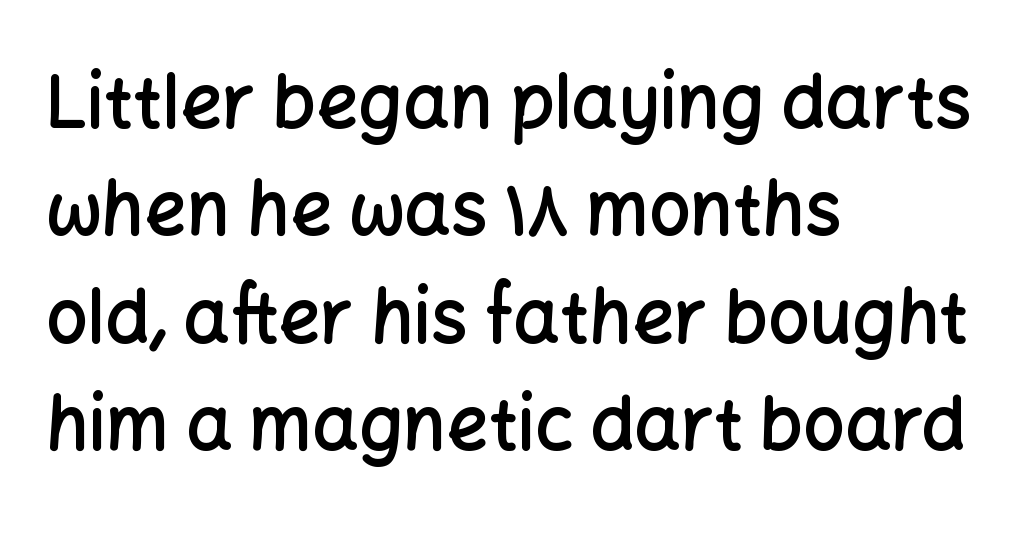
The image shows 73 px semibold sans-serif type, upright; set left-aligned, normal line spacing (1.47x), normal letter spacing, not underlined; low stroke contrast and a medium x-height.
